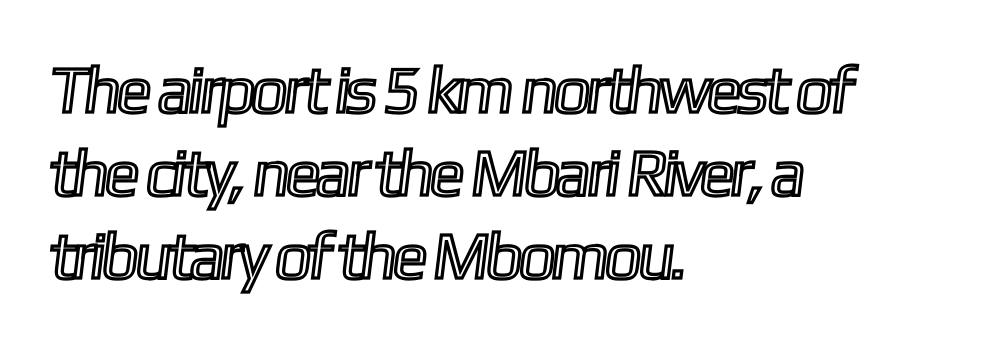
The image shows 66 px condensed type; set left-aligned, normal line spacing (1.26x), normal letter spacing, not underlined; a medium x-height.
